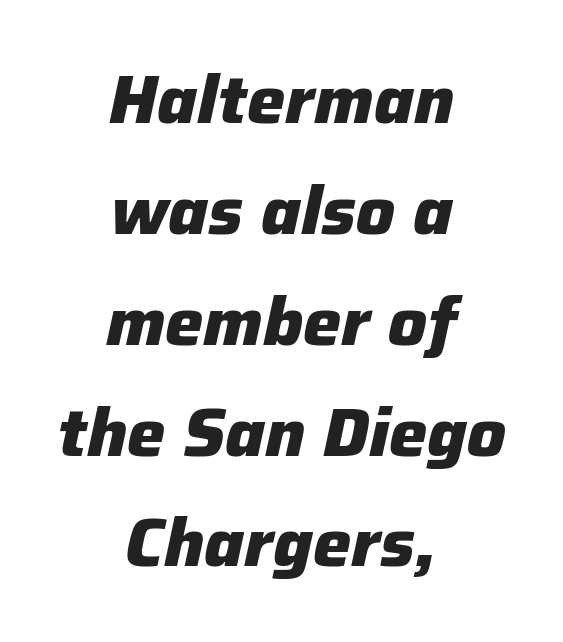
The image shows 68 px heavy type, italic (leaning right); set centered, normal line spacing (1.63x), normal letter spacing, not underlined; low stroke contrast and a medium x-height.
